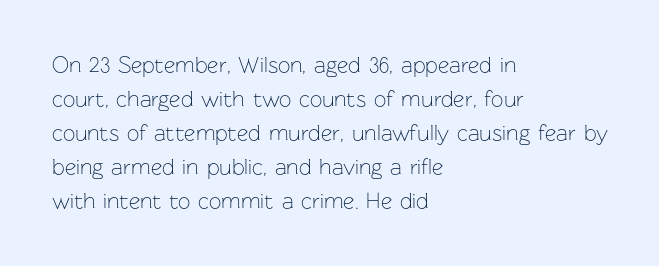
{"italic": "no", "bold": "no", "underline": "no", "align": "left", "line_spacing": "normal", "line_spacing_ratio": 1.55, "letter_spacing": "normal", "letter_spacing_em": 0.0, "glyph_px": 22}
